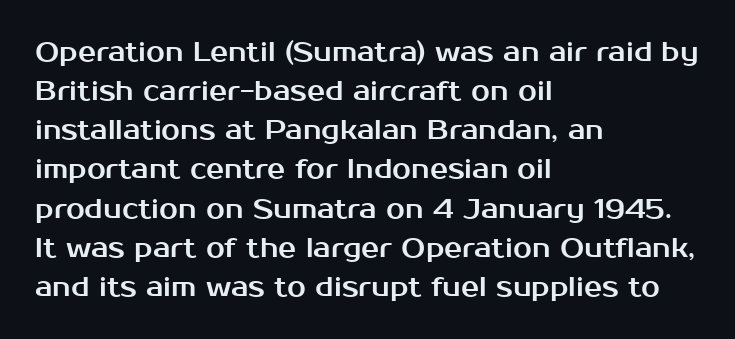
{"italic": "no", "underline": "no", "align": "left", "line_spacing": "normal", "line_spacing_ratio": 1.45, "letter_spacing": "normal", "letter_spacing_em": 0.0, "glyph_px": 27}
